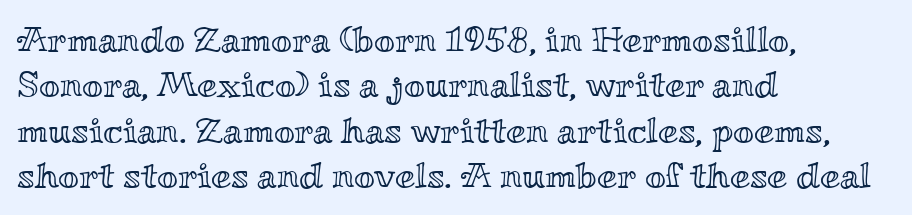
Q: Is the text italic (slanted)? A: No, it is upright.
Q: Is the text underlined? A: No.
Q: How is the paragraph aligned? A: Left-aligned.
Q: Is the spacing between letters normal or unusually wide? A: Normal.
Q: Is the spacing between lines tight, normal or loose? A: Normal.
Q: Width (condensed, normal, or wide)? A: Wide.
Q: x-height? A: Small.
Q: Monospaced? A: No.
